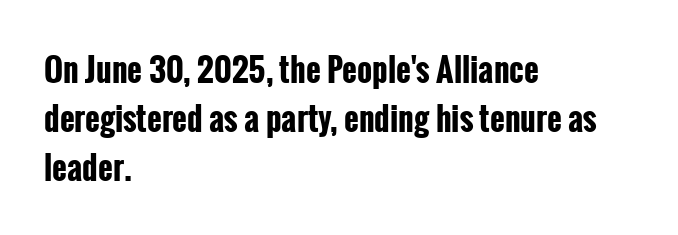
The rendering shows plain stroke endings on the letterforms — a sans-serif design. Each row of text sits above clean, open space. You'd pick this weight for a headline — it's a proper bold. Posture: vertical. Typeset ragged right — the left edge is the straight one. The passage shown is typed in a proportional face where columns would drift.
